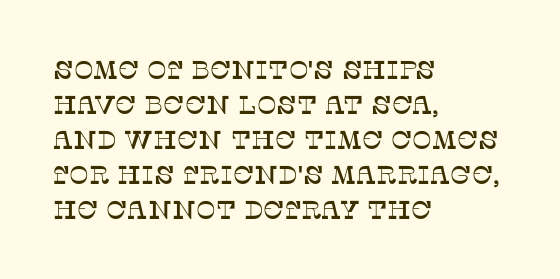
Q: Is the text italic (slanted)? A: No, it is upright.
Q: Is the text underlined? A: No.
Q: How is the paragraph aligned? A: Left-aligned.
Q: Is the spacing between letters normal or unusually wide? A: Normal.
Q: Is the spacing between lines tight, normal or loose? A: Normal.
